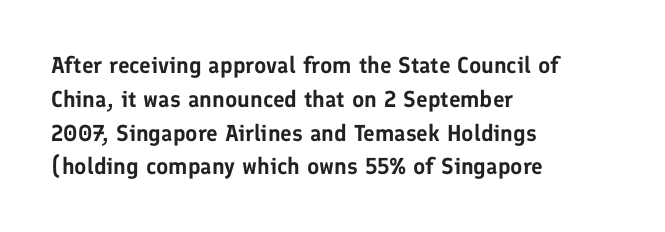
Left-aligned paragraph, ragged on the right. Compared with typical body copy, the letter spacing here is the same. A roman cut, with each character standing at attention. Baseline-to-baseline distance is the conventional proportion of letter height. The string is rendered with underlining switched off.
